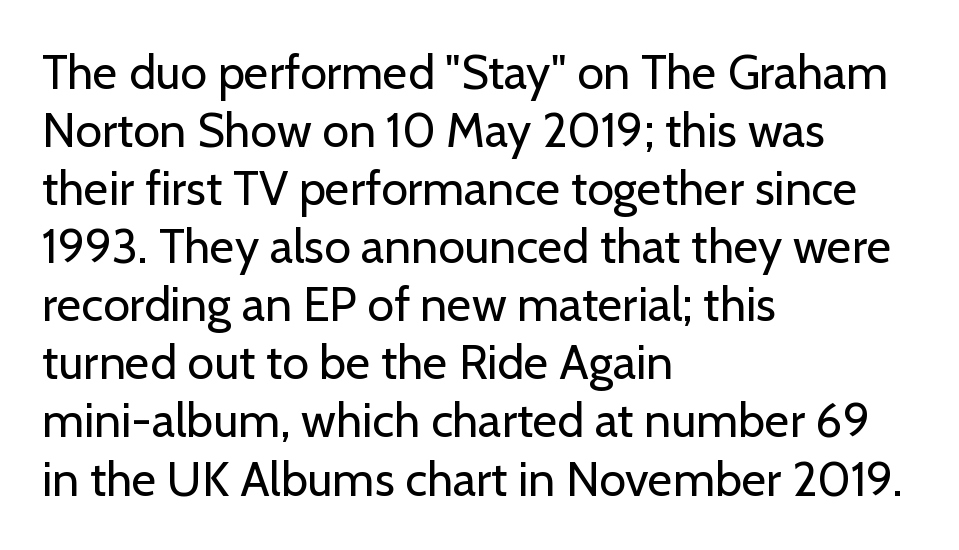
Do the characters align in a grid? No, the font is proportional. The text was rendered using a sans face with plain stroke endings. Glyph-to-glyph distance matches everyday printed text. Is the block centered? No — it sits flush against the left margin.
